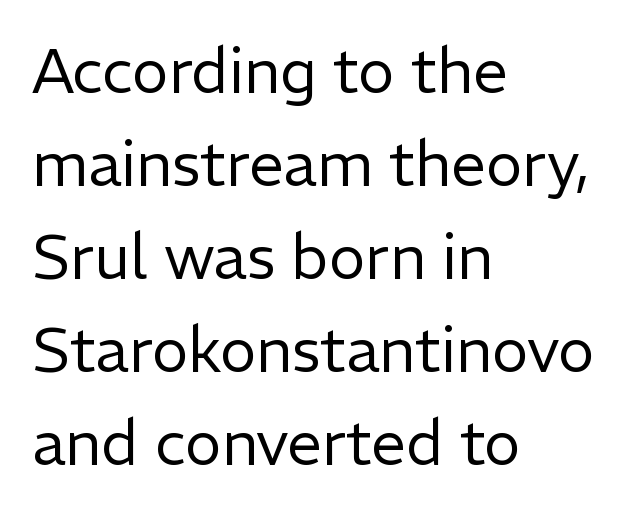
The rendering uses natural spacing where letterforms have individual widths. No feet cap the strokes, marking this as sans-serif type. No extra tracking has been applied to these lines. Line spacing here is normal. If you drew a ruler down the left edge, every line would touch it. Descenders hang freely into open space.
